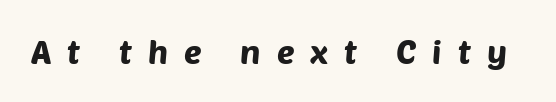
Q: Is the typeface a serif or a sans-serif typeface? A: Sans-serif.
Q: Is the text underlined? A: No.
Q: Is the spacing between letters normal or unusually wide? A: Unusually wide.
Q: Width (condensed, normal, or wide)? A: Normal.
Q: Stroke contrast? A: Low.
Q: x-height? A: Large.
Q: Monospaced? A: No.
